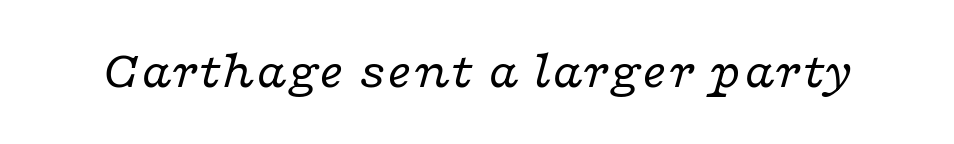
The image shows 53 px regular-weight, wide serif type, italic (leaning right); set normal letter spacing, not underlined; low stroke contrast and a medium x-height.
